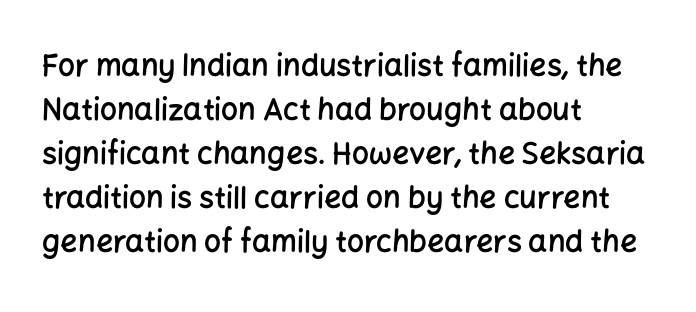
The image shows 30 px semibold sans-serif type, upright; set left-aligned, normal line spacing (1.47x), normal letter spacing, not underlined; low stroke contrast and a medium x-height.
